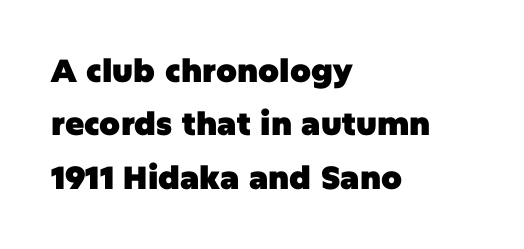
Q: Is the text bold? A: Yes.
Q: Is the text italic (slanted)? A: No, it is upright.
Q: Is the typeface a serif or a sans-serif typeface? A: Sans-serif.
Q: Is the text underlined? A: No.
Q: How is the paragraph aligned? A: Left-aligned.
Q: Is the spacing between letters normal or unusually wide? A: Normal.
Q: Is the spacing between lines tight, normal or loose? A: Normal.
Q: Width (condensed, normal, or wide)? A: Normal.
Q: Stroke contrast? A: Low.
Q: x-height? A: Large.
Q: Monospaced? A: No.
